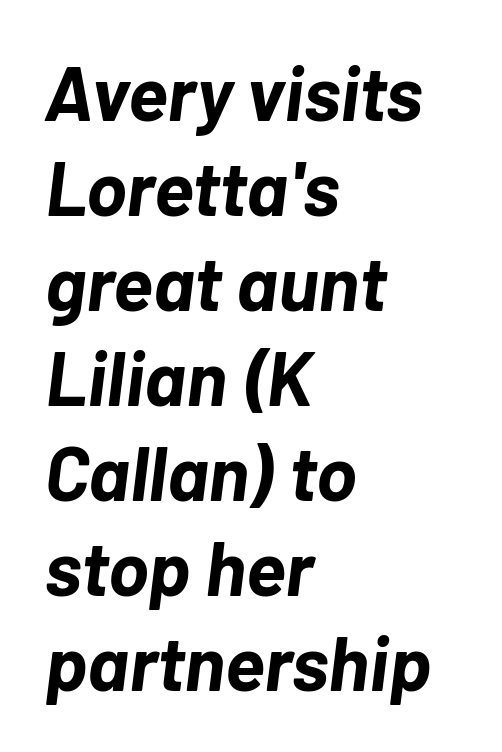
Short note: letters normally spaced. If you measured baseline to baseline, you'd find a middling distance. Reading down the block, your eye returns to a fixed left position each line. Unmarked baselines from the first word to the last. There's an unmistakable incline to the writing here. Looks like regular typesetting: each glyph gets only the width it needs.
